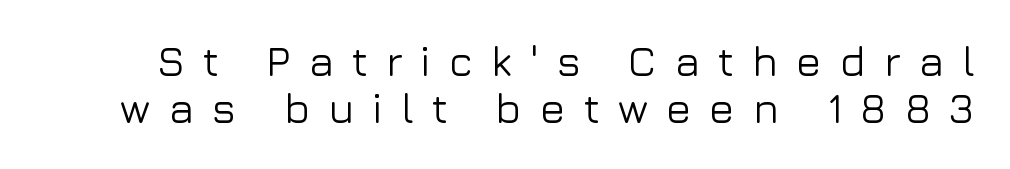
Q: Is the text italic (slanted)? A: No, it is upright.
Q: Is the typeface a serif or a sans-serif typeface? A: Sans-serif.
Q: Is the text underlined? A: No.
Q: Is the spacing between letters normal or unusually wide? A: Unusually wide.
Q: Is the spacing between lines tight, normal or loose? A: Tight.
Q: Width (condensed, normal, or wide)? A: Normal.
Q: Stroke contrast? A: Low.
Q: x-height? A: Medium.
Q: Monospaced? A: No.
